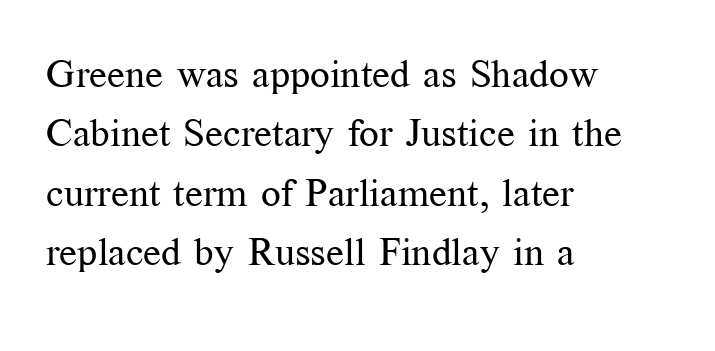
The image shows 39 px regular-weight serif type, upright; set left-aligned, normal line spacing (1.52x), normal letter spacing, not underlined; medium stroke contrast and a medium x-height.
